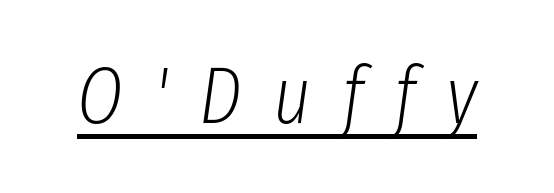
Q: Is the text bold? A: No.
Q: Is the text italic (slanted)? A: Yes, it leans right by about 8 degrees.
Q: Is the text underlined? A: Yes.
Q: Is the spacing between letters normal or unusually wide? A: Unusually wide.
Q: Width (condensed, normal, or wide)? A: Condensed.
Q: Stroke contrast? A: Low.
Q: x-height? A: Medium.
Q: Monospaced? A: No.
